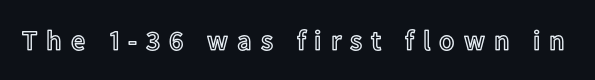
Q: Is the text italic (slanted)? A: No, it is upright.
Q: Is the text underlined? A: No.
Q: Is the spacing between letters normal or unusually wide? A: Unusually wide.
Q: Width (condensed, normal, or wide)? A: Normal.
Q: x-height? A: Medium.
Q: Monospaced? A: No.
